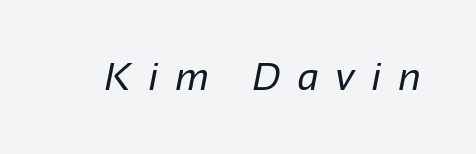
Q: Is the text bold? A: No.
Q: Is the typeface a serif or a sans-serif typeface? A: Sans-serif.
Q: Is the text underlined? A: No.
Q: Is the spacing between letters normal or unusually wide? A: Unusually wide.
Q: Width (condensed, normal, or wide)? A: Normal.
Q: Stroke contrast? A: Low.
Q: x-height? A: Medium.
Q: Monospaced? A: No.
